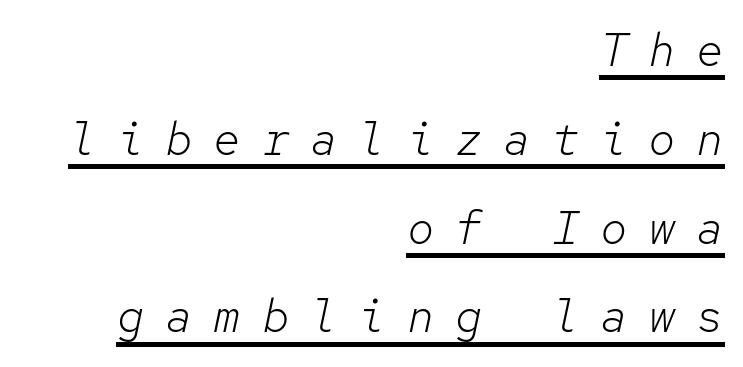
Q: Is the text bold? A: No.
Q: Is the text italic (slanted)? A: Yes, it leans right by about 12 degrees.
Q: Is the text underlined? A: Yes.
Q: How is the paragraph aligned? A: Right-aligned.
Q: Is the spacing between letters normal or unusually wide? A: Unusually wide.
Q: Is the spacing between lines tight, normal or loose? A: Loose.
Q: Width (condensed, normal, or wide)? A: Normal.
Q: Stroke contrast? A: Low.
Q: x-height? A: Medium.
Q: Monospaced? A: Yes.
